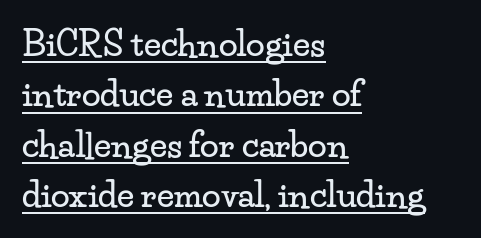
Does a line run under the words? Yes, clearly. Serifs: yes, visible at the terminals of the letterforms. Reading down the column, the eye jumps a familiar distance to each next line. Varying glyph widths throughout — classic text-font behaviour.
